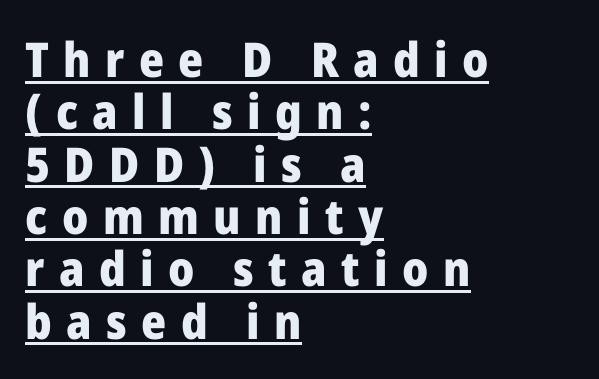
The typesetter has applied underlining to the passage shown. All the whitespace from short lines collects on the right. The rendering uses natural spacing where letterforms have individual widths. Between one letter and the next there's a generous, obvious gap. Summary of vertical rhythm: compact, with narrow interline spacing.
